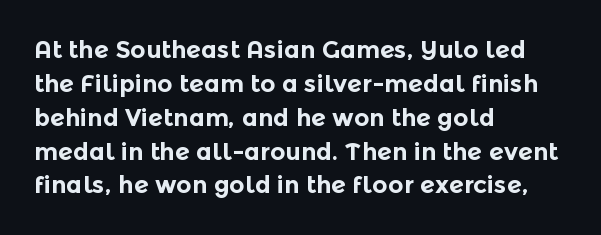
Check under the words: just untouched page. The lettering stays uniformly vertical, giving the passage a roman look. Does the weight exceed regular? Yes, all the way to bold. Leading: standard.
